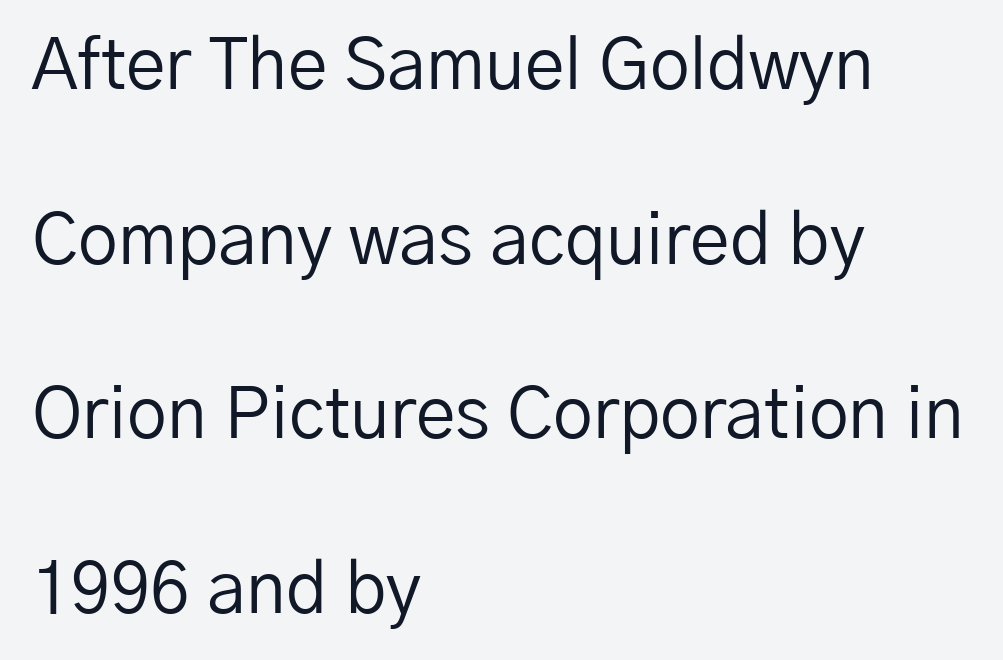
{"serif": "no", "italic": "no", "bold": "no", "weight": "regular", "width": "normal", "stroke_contrast": "low", "x_height": "medium", "monospaced": "no", "underline": "no", "align": "left", "line_spacing": "loose", "line_spacing_ratio": 2.46, "letter_spacing": "normal", "letter_spacing_em": 0.0, "glyph_px": 71}
